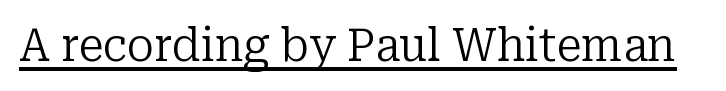
{"serif": "yes", "italic": "no", "bold": "no", "weight": "regular", "width": "normal", "stroke_contrast": "low", "x_height": "medium", "monospaced": "no", "underline": "yes", "letter_spacing": "normal", "letter_spacing_em": 0.0, "glyph_px": 45}
